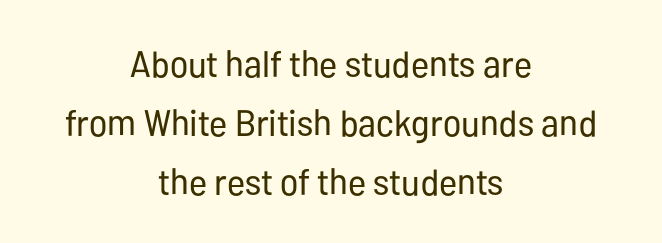
Stem width sits at or under what a default text font uses. Notice how the passage keeps no hard edge, just a central spine. Posture: upright roman. Baseline-to-baseline distance is the conventional proportion of letter height.
